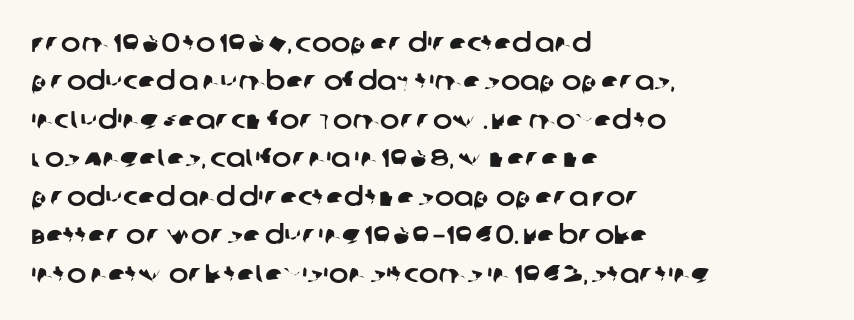
Q: Is the text underlined? A: No.
Q: How is the paragraph aligned? A: Left-aligned.
Q: Is the spacing between letters normal or unusually wide? A: Normal.
Q: Is the spacing between lines tight, normal or loose? A: Normal.
